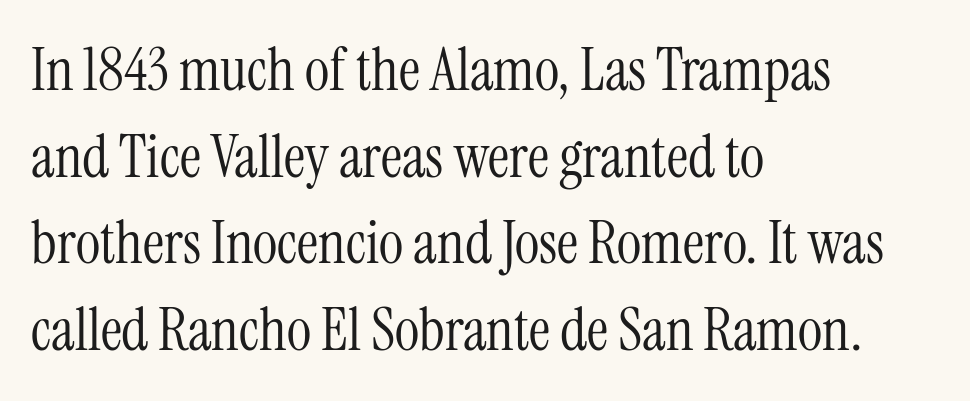
Q: Is the text bold? A: No.
Q: Is the text italic (slanted)? A: No, it is upright.
Q: Is the typeface a serif or a sans-serif typeface? A: Serif.
Q: Is the text underlined? A: No.
Q: How is the paragraph aligned? A: Left-aligned.
Q: Is the spacing between letters normal or unusually wide? A: Normal.
Q: Is the spacing between lines tight, normal or loose? A: Normal.
Q: Width (condensed, normal, or wide)? A: Condensed.
Q: Stroke contrast? A: Medium.
Q: x-height? A: Medium.
Q: Monospaced? A: No.
